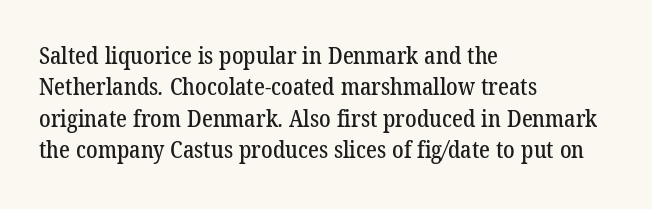
Q: Is the text underlined? A: No.
Q: How is the paragraph aligned? A: Left-aligned.
Q: Is the spacing between letters normal or unusually wide? A: Normal.
Q: Is the spacing between lines tight, normal or loose? A: Normal.
